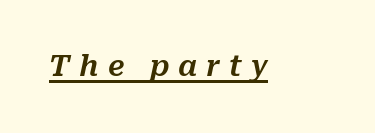
{"italic": "yes", "lean": "right", "slant_degrees": 10, "width": "normal", "stroke_contrast": "medium", "x_height": "medium", "monospaced": "no", "underline": "yes", "letter_spacing": "wide", "letter_spacing_em": 0.31, "glyph_px": 29}
